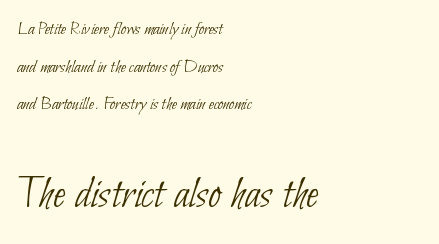
A typesetter would call this zero additional tracking. The rendering uses natural spacing where letterforms have individual widths. The space between consecutive lines is lavish. These two chunks differ in scale, with the bottom chunk taking the larger measure. Honestly, there is no underline to notice here at all. The rendering anchors every line to the left-hand side.
